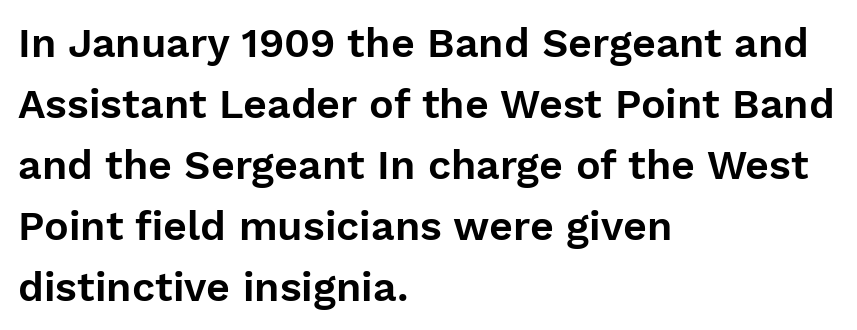
{"serif": "no", "italic": "no", "width": "normal", "stroke_contrast": "low", "x_height": "medium", "monospaced": "no", "underline": "no", "align": "left", "line_spacing": "normal", "line_spacing_ratio": 1.49, "letter_spacing": "normal", "letter_spacing_em": 0.0, "glyph_px": 41}
